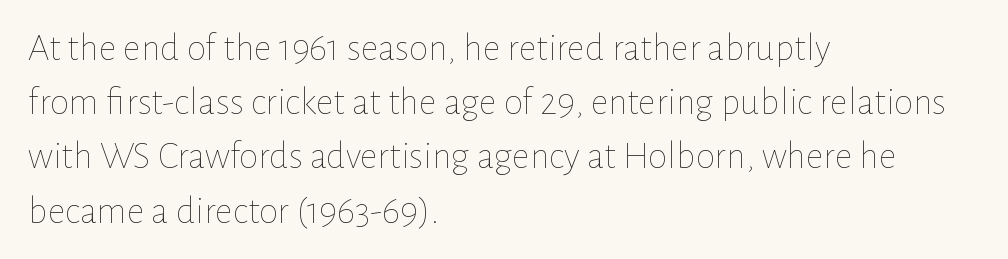
{"italic": "no", "bold": "no", "weight": "thin", "width": "normal", "stroke_contrast": "low", "x_height": "medium", "monospaced": "no", "underline": "no", "align": "left", "line_spacing": "normal", "line_spacing_ratio": 1.39, "letter_spacing": "normal", "letter_spacing_em": 0.0, "glyph_px": 39}
